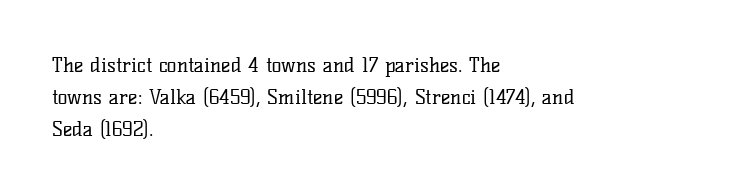
Caption: standard tracking, unaltered. The line-height multiplier appears to be the usual default. Type without underlining. This sample uses an upright cut, with every glyph sitting square on the baseline. This rendering uses left alignment, leaving the right contour irregular. The characters are drawn with everyday or finer stroke widths.
